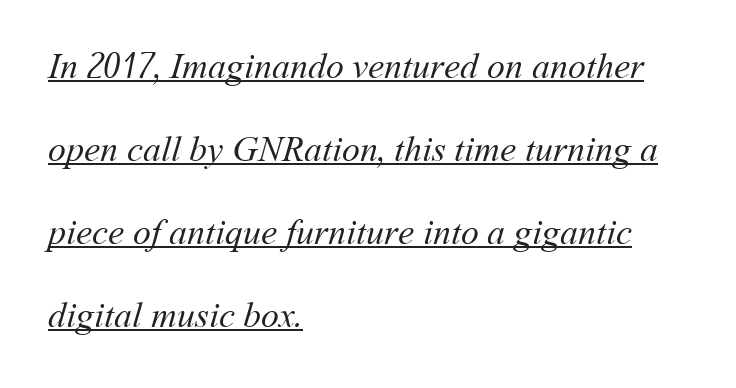
The image shows 36 px regular-weight type; set left-aligned, loose line spacing (2.31x), normal letter spacing, underlined; medium stroke contrast and a medium x-height.
